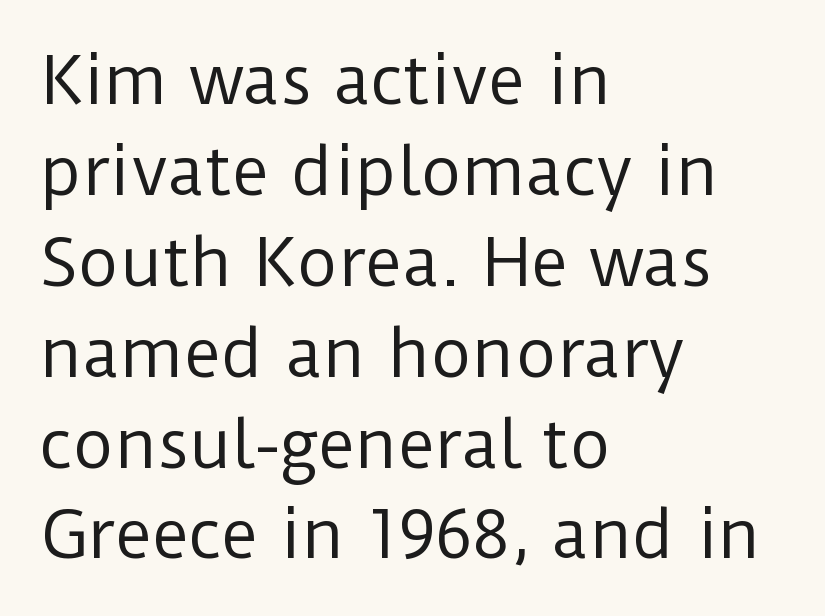
{"serif": "no", "italic": "no", "bold": "no", "weight": "regular", "width": "normal", "stroke_contrast": "low", "x_height": "medium", "monospaced": "no", "underline": "no", "align": "left", "line_spacing": "normal", "line_spacing_ratio": 1.42, "letter_spacing": "normal", "letter_spacing_em": 0.0, "glyph_px": 64}
